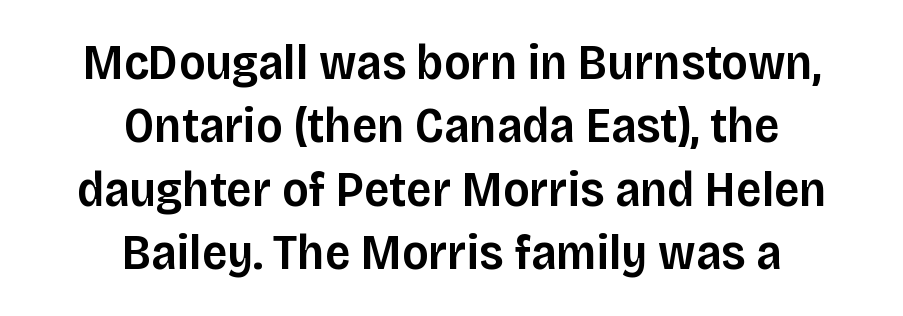
The image shows 50 px semibold sans-serif type, upright; set centered, normal line spacing (1.27x), normal letter spacing, not underlined; low stroke contrast and a large x-height.
